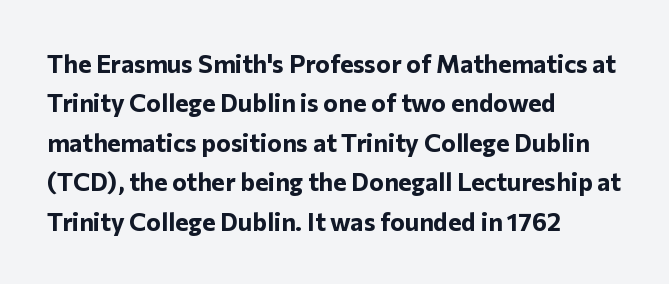
The image shows 25 px bold type, upright; set left-aligned, normal line spacing (1.58x), normal letter spacing, not underlined.
